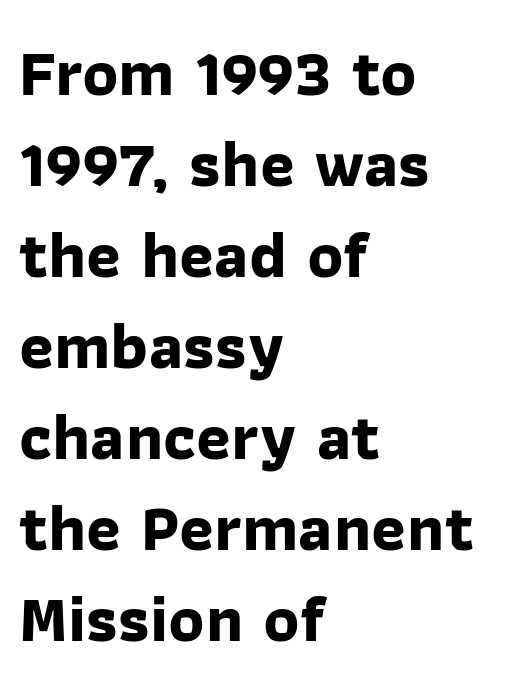
Q: Is the text bold? A: Yes.
Q: Is the typeface a serif or a sans-serif typeface? A: Sans-serif.
Q: Is the text underlined? A: No.
Q: How is the paragraph aligned? A: Left-aligned.
Q: Is the spacing between letters normal or unusually wide? A: Normal.
Q: Is the spacing between lines tight, normal or loose? A: Normal.
Q: Width (condensed, normal, or wide)? A: Normal.
Q: Stroke contrast? A: Low.
Q: x-height? A: Medium.
Q: Monospaced? A: No.
